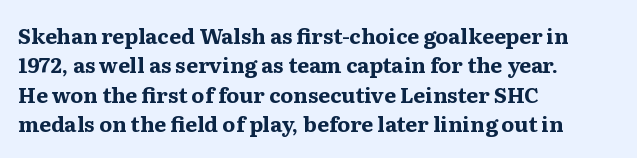
{"italic": "no", "bold": "yes", "underline": "no", "align": "left", "line_spacing": "normal", "line_spacing_ratio": 1.4, "letter_spacing": "normal", "letter_spacing_em": 0.0, "glyph_px": 21}
